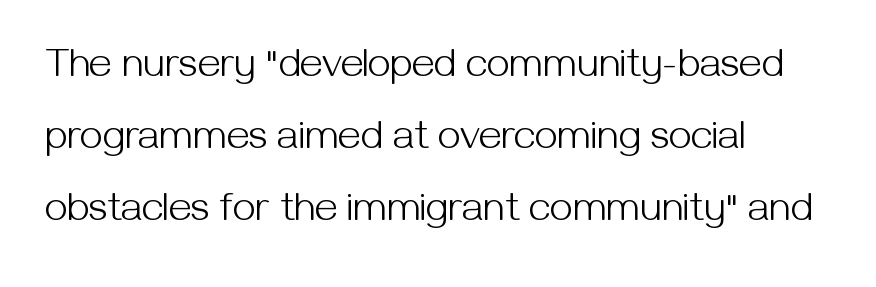
Q: Is the text bold? A: No.
Q: Is the text italic (slanted)? A: No, it is upright.
Q: Is the typeface a serif or a sans-serif typeface? A: Sans-serif.
Q: Is the text underlined? A: No.
Q: How is the paragraph aligned? A: Left-aligned.
Q: Is the spacing between letters normal or unusually wide? A: Normal.
Q: Width (condensed, normal, or wide)? A: Normal.
Q: Stroke contrast? A: Medium.
Q: x-height? A: Medium.
Q: Monospaced? A: No.
